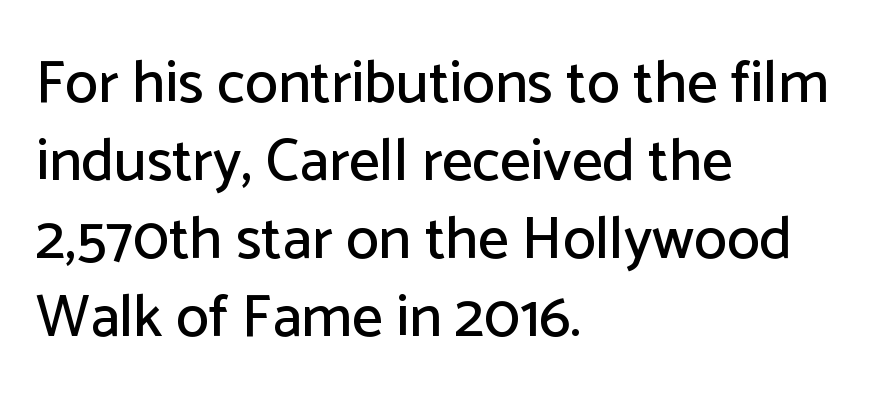
The image shows 60 px sans-serif type, upright; set left-aligned, normal line spacing (1.3x), normal letter spacing, not underlined; low stroke contrast and a medium x-height.
